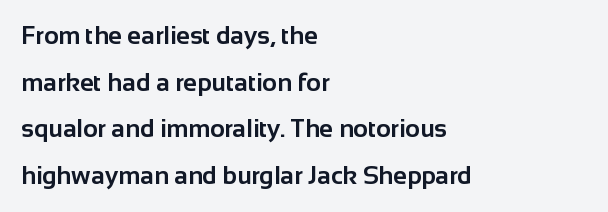
{"italic": "no", "bold": "yes", "underline": "no", "align": "left", "line_spacing_ratio": 1.87, "letter_spacing": "normal", "letter_spacing_em": 0.0, "glyph_px": 25}
